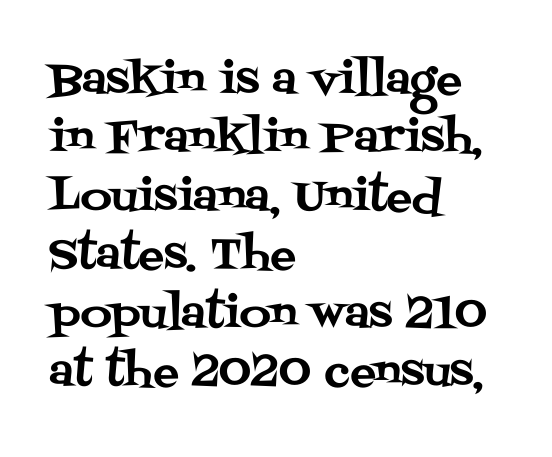
Q: Is the text italic (slanted)? A: No, it is upright.
Q: Is the typeface a serif or a sans-serif typeface? A: Serif.
Q: Is the text underlined? A: No.
Q: How is the paragraph aligned? A: Left-aligned.
Q: Is the spacing between letters normal or unusually wide? A: Normal.
Q: Is the spacing between lines tight, normal or loose? A: Normal.
Q: Width (condensed, normal, or wide)? A: Normal.
Q: Stroke contrast? A: Medium.
Q: x-height? A: Large.
Q: Monospaced? A: No.
